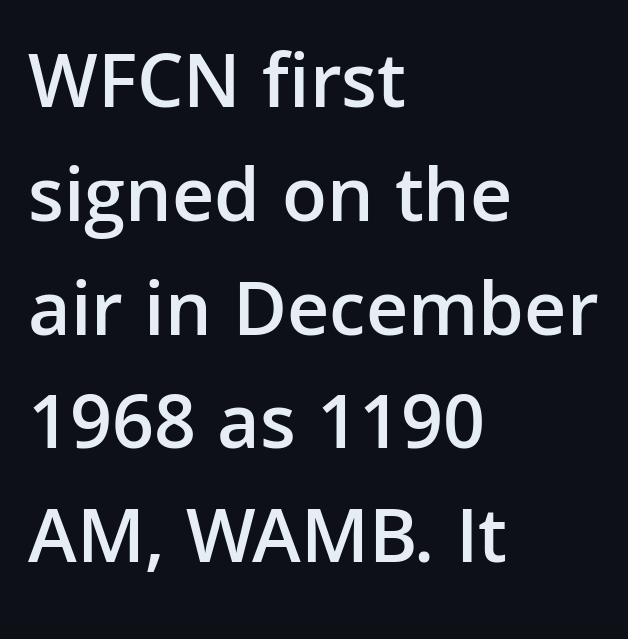
The image shows 79 px semibold sans-serif type, upright; set left-aligned, normal line spacing (1.44x), normal letter spacing, not underlined; low stroke contrast and a medium x-height.
